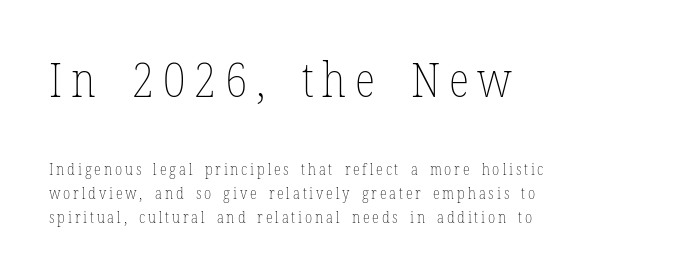
Q: Is the text bold? A: No.
Q: Is the text italic (slanted)? A: No, it is upright.
Q: Is the text underlined? A: No.
Q: How is the paragraph aligned? A: Left-aligned.
Q: Is the spacing between lines tight, normal or loose? A: Normal.
Q: Which block of text is set in a larger size, the first (top) or the second (bottom)? A: The first (top) one.
Q: Width (condensed, normal, or wide)? A: Condensed.
Q: Stroke contrast? A: Low.
Q: x-height? A: Medium.
Q: Monospaced? A: No.
